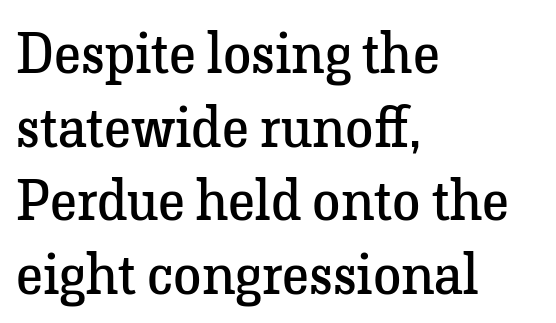
Here the designer chose a conventional face with non-uniform glyph widths. Line beginnings align vertically; line endings do not. Tracking here is standard; glyphs follow each other at the usual distance. Vertical spacing — default.
